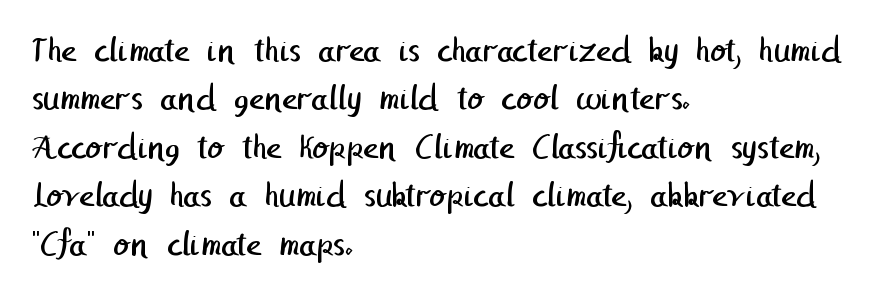
The image shows 37 px regular-weight sans-serif type; set left-aligned, normal line spacing (1.31x), normal letter spacing, not underlined; low stroke contrast and a medium x-height.
